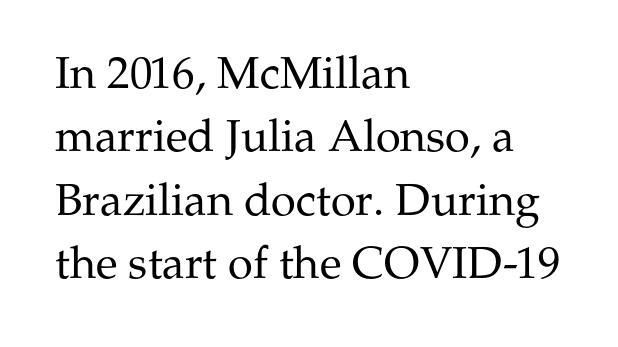
{"serif": "yes", "italic": "no", "bold": "no", "weight": "regular", "width": "normal", "stroke_contrast": "medium", "x_height": "medium", "monospaced": "no", "underline": "no", "align": "left", "line_spacing": "normal", "line_spacing_ratio": 1.41, "letter_spacing": "normal", "letter_spacing_em": 0.0, "glyph_px": 45}
